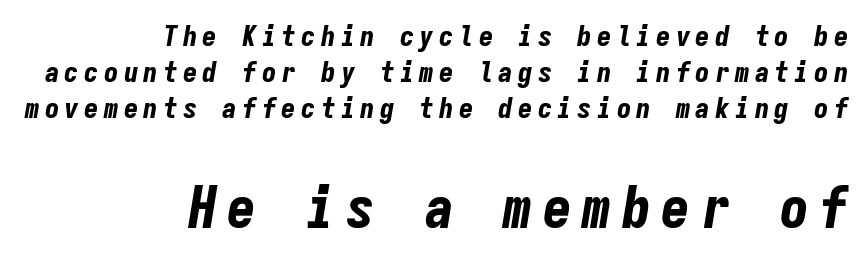
Q: Is the text bold? A: Yes.
Q: Is the text italic (slanted)? A: Yes, it leans right by about 9 degrees.
Q: Is the text underlined? A: No.
Q: How is the paragraph aligned? A: Right-aligned.
Q: Which block of text is set in a larger size, the first (top) or the second (bottom)? A: The second (bottom) one.
Q: Width (condensed, normal, or wide)? A: Condensed.
Q: Stroke contrast? A: Low.
Q: x-height? A: Medium.
Q: Monospaced? A: Yes.
